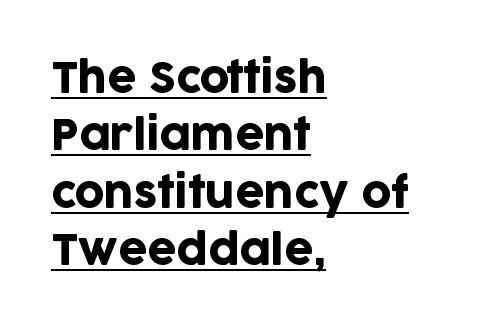
{"serif": "no", "italic": "no", "width": "normal", "stroke_contrast": "low", "x_height": "large", "monospaced": "no", "underline": "yes", "align": "left", "line_spacing": "normal", "line_spacing_ratio": 1.4, "letter_spacing": "normal", "letter_spacing_em": 0.0, "glyph_px": 41}
